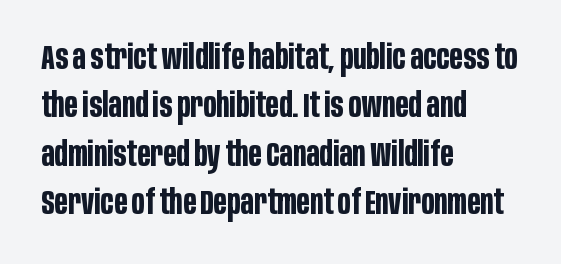
Honestly, there is no underline to notice here at all. Which margin do the lines hug? The left one — the right edge is uneven. The rendering uses a moderate line-height, typical for paragraphs. The letters stand upright; this is a roman face. The type family on display is of the sans-serif kind.
